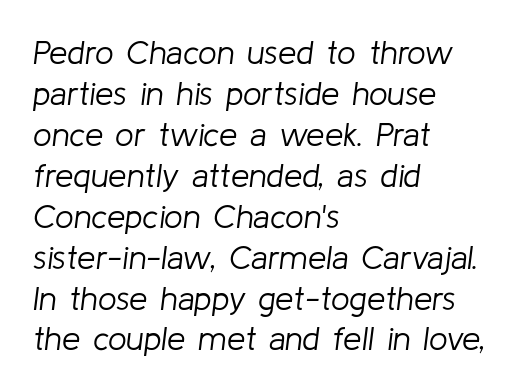
Q: Is the text bold? A: No.
Q: Is the text italic (slanted)? A: Yes, it leans right by about 8 degrees.
Q: Is the text underlined? A: No.
Q: How is the paragraph aligned? A: Left-aligned.
Q: Is the spacing between letters normal or unusually wide? A: Normal.
Q: Width (condensed, normal, or wide)? A: Normal.
Q: Stroke contrast? A: Low.
Q: x-height? A: Medium.
Q: Monospaced? A: No.
